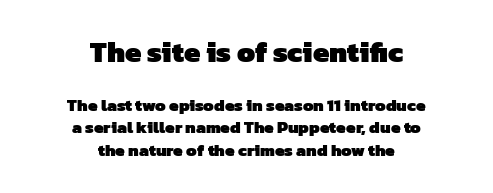
The image shows 29 px heavy sans-serif type; set centered, normal line spacing (1.33x), normal letter spacing, not underlined; the first (top) block is 1.71x larger; low stroke contrast and a medium x-height.
